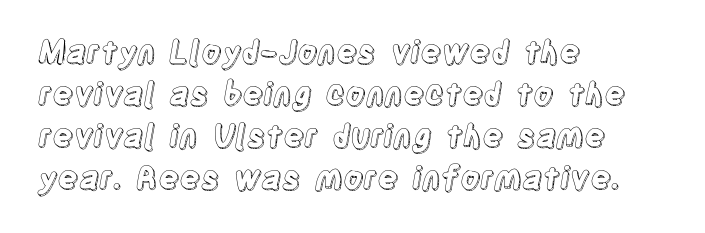
{"width": "condensed", "x_height": "large", "monospaced": "no", "underline": "no", "align": "left", "line_spacing": "normal", "line_spacing_ratio": 1.36, "letter_spacing": "normal", "letter_spacing_em": 0.0, "glyph_px": 31}
